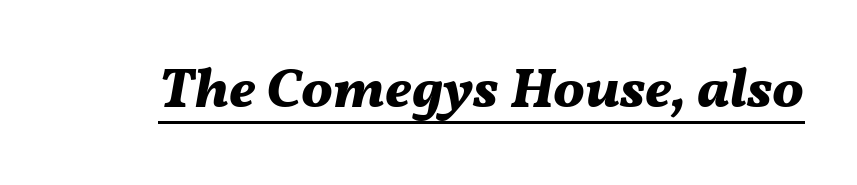
Q: Is the text bold? A: Yes.
Q: Is the text italic (slanted)? A: Yes, it leans right by about 11 degrees.
Q: Is the text underlined? A: Yes.
Q: Is the spacing between letters normal or unusually wide? A: Normal.
Q: Width (condensed, normal, or wide)? A: Normal.
Q: Stroke contrast? A: Medium.
Q: x-height? A: Medium.
Q: Monospaced? A: No.
